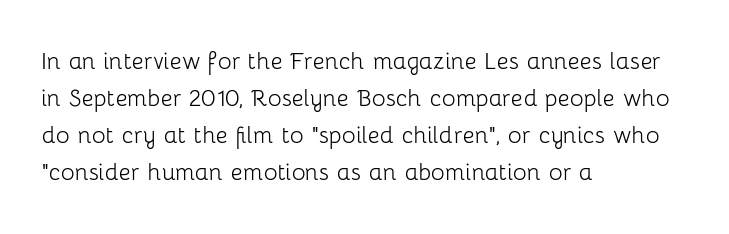
{"serif": "no", "italic": "no", "bold": "no", "weight": "light", "width": "normal", "stroke_contrast": "low", "x_height": "medium", "monospaced": "no", "underline": "no", "align": "left", "line_spacing": "normal", "line_spacing_ratio": 1.28, "letter_spacing": "normal", "letter_spacing_em": 0.0, "glyph_px": 29}
